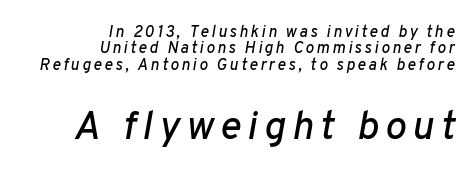
The image shows 40 px text type, italic (leaning right); set right-aligned, tight line spacing (1.03x), not underlined; the second (bottom) block is 2.5x larger; low stroke contrast and a medium x-height.
